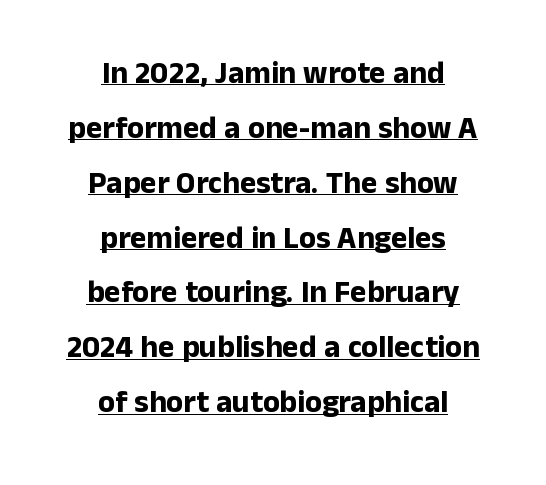
The image shows 31 px bold sans-serif type, upright; set centered, line spacing 1.77x, normal letter spacing, underlined; low stroke contrast and a medium x-height.
